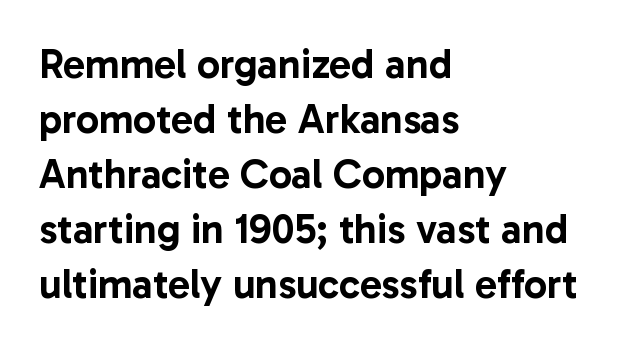
Q: Is the text italic (slanted)? A: No, it is upright.
Q: Is the typeface a serif or a sans-serif typeface? A: Sans-serif.
Q: Is the text underlined? A: No.
Q: How is the paragraph aligned? A: Left-aligned.
Q: Is the spacing between letters normal or unusually wide? A: Normal.
Q: Is the spacing between lines tight, normal or loose? A: Normal.
Q: Width (condensed, normal, or wide)? A: Normal.
Q: Stroke contrast? A: Low.
Q: x-height? A: Medium.
Q: Monospaced? A: No.
